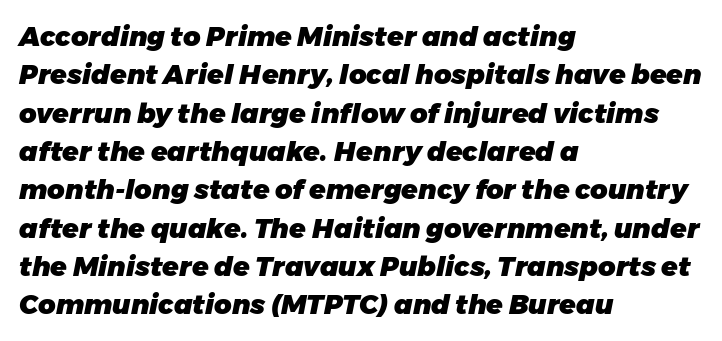
Q: Is the text bold? A: Yes.
Q: Is the text italic (slanted)? A: Yes, it leans right by about 11 degrees.
Q: Is the text underlined? A: No.
Q: How is the paragraph aligned? A: Left-aligned.
Q: Is the spacing between letters normal or unusually wide? A: Normal.
Q: Is the spacing between lines tight, normal or loose? A: Normal.
